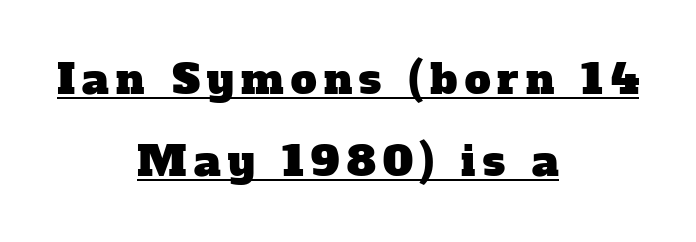
This sample has the flowing, uneven cadence of proportional lettering. The rendering uses the underline text-decoration. Notice how the passage keeps no hard edge, just a central spine. The vertical gap from one line to the next is large. You can tell from the footed stems that serif type was used.
